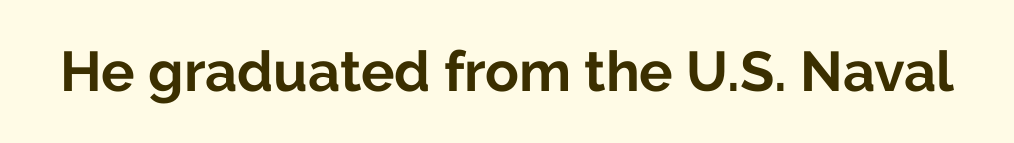
These lines carry a lot of weight — the face is fully bold. Plain, unruled lines of type. Spacing between characters is what you'd get straight out of the box. Style check: upright. These lines are rendered in a variable-pitch font. The typeface chosen for these lines omits serifs.
